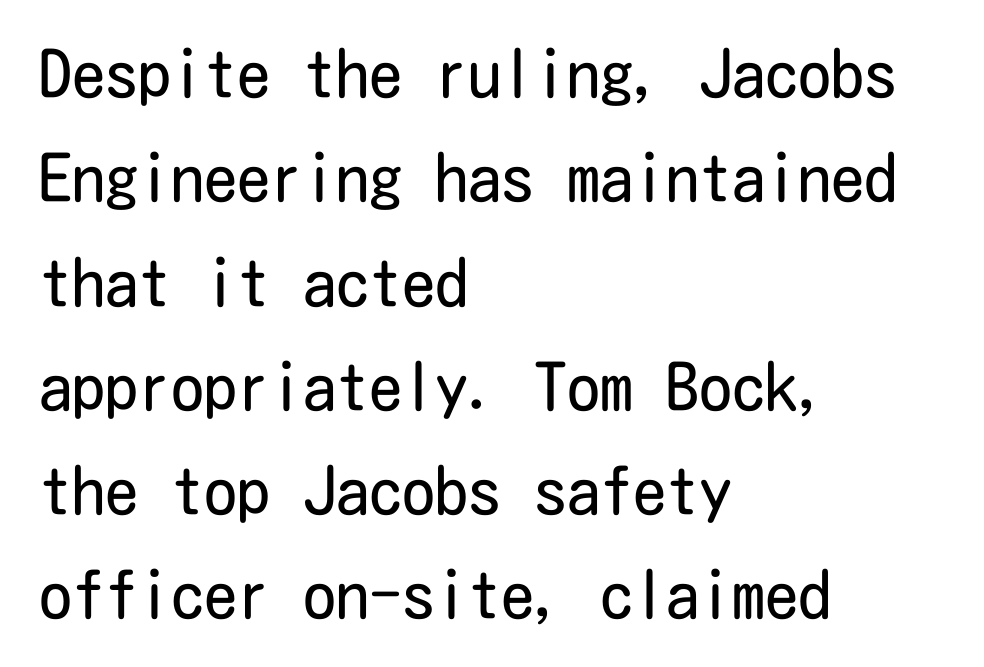
{"serif": "no", "italic": "no", "bold": "no", "weight": "regular", "width": "condensed", "stroke_contrast": "low", "x_height": "medium", "underline": "no", "align": "left", "line_spacing": "normal", "line_spacing_ratio": 1.58, "letter_spacing": "normal", "letter_spacing_em": 0.0, "glyph_px": 66}
